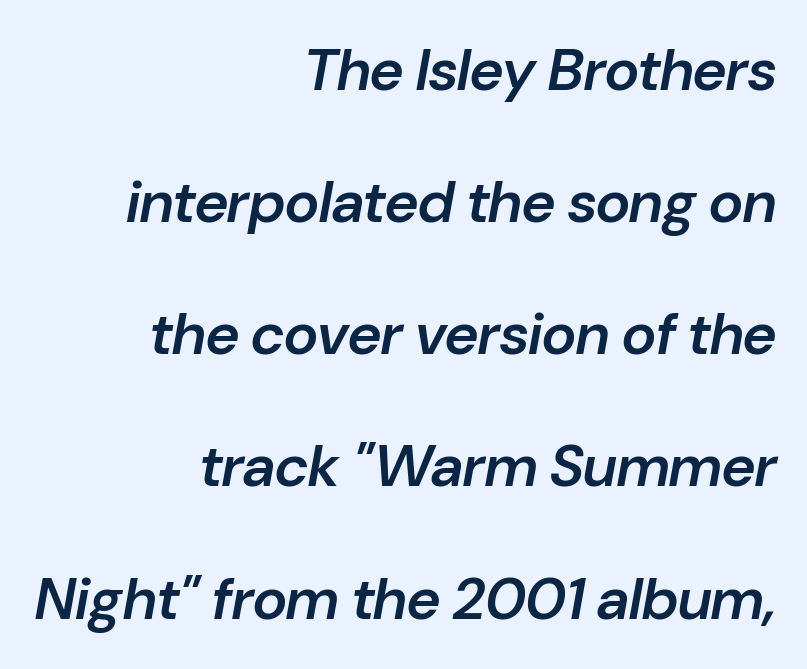
Q: Is the text bold? A: Semi-bold.
Q: Is the text italic (slanted)? A: Yes, it leans right by about 10 degrees.
Q: Is the text underlined? A: No.
Q: How is the paragraph aligned? A: Right-aligned.
Q: Is the spacing between letters normal or unusually wide? A: Normal.
Q: Is the spacing between lines tight, normal or loose? A: Loose.
Q: Width (condensed, normal, or wide)? A: Normal.
Q: Stroke contrast? A: Low.
Q: x-height? A: Medium.
Q: Monospaced? A: No.
